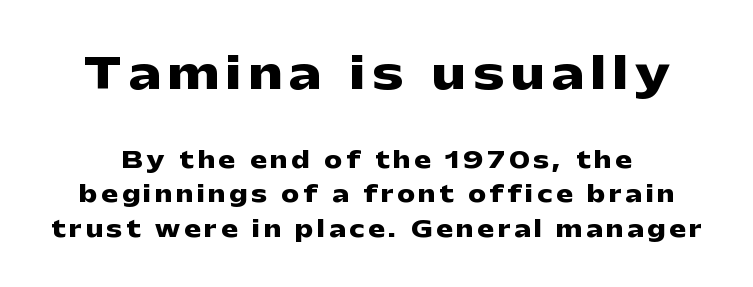
{"serif": "no", "italic": "no", "bold": "yes", "weight": "heavy", "width": "wide", "stroke_contrast": "low", "x_height": "medium", "monospaced": "no", "underline": "no", "line_spacing": "normal", "line_spacing_ratio": 1.57, "larger_block": "first", "size_ratio": 1.95, "glyph_px": 43}
